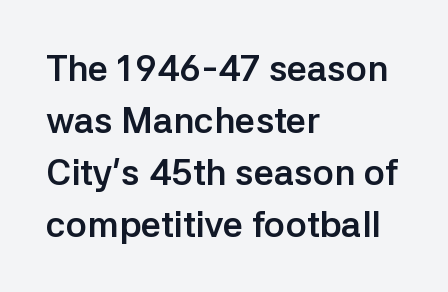
The image shows 36 px semibold sans-serif type, upright; set left-aligned, normal line spacing (1.44x), normal letter spacing, not underlined; low stroke contrast and a medium x-height.
